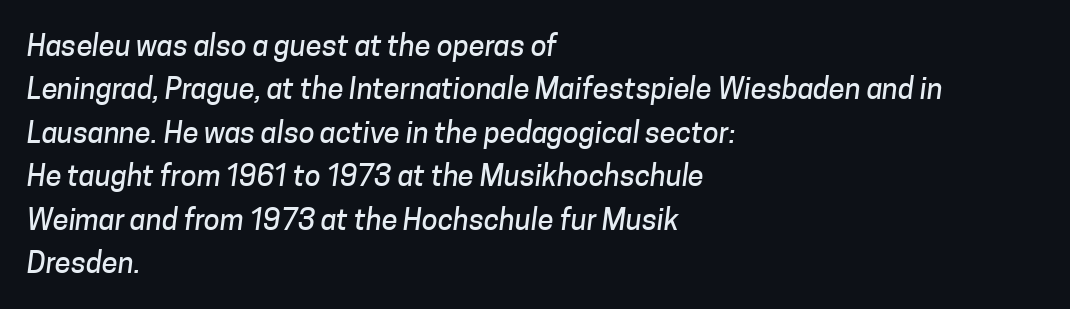
Q: Is the typeface a serif or a sans-serif typeface? A: Sans-serif.
Q: Is the text underlined? A: No.
Q: How is the paragraph aligned? A: Left-aligned.
Q: Is the spacing between letters normal or unusually wide? A: Normal.
Q: Is the spacing between lines tight, normal or loose? A: Normal.
Q: Width (condensed, normal, or wide)? A: Normal.
Q: Stroke contrast? A: Low.
Q: x-height? A: Medium.
Q: Monospaced? A: No.
